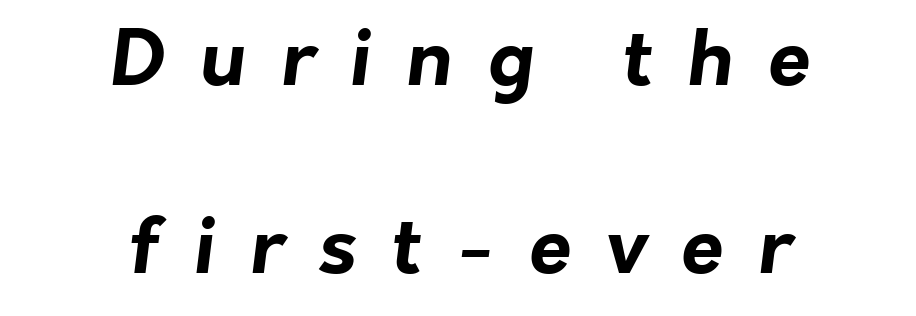
{"serif": "no", "bold": "yes", "weight": "bold", "width": "normal", "stroke_contrast": "low", "x_height": "medium", "monospaced": "no", "underline": "no", "align": "center", "line_spacing": "loose", "line_spacing_ratio": 2.44, "letter_spacing": "wide", "letter_spacing_em": 0.45, "glyph_px": 77}
